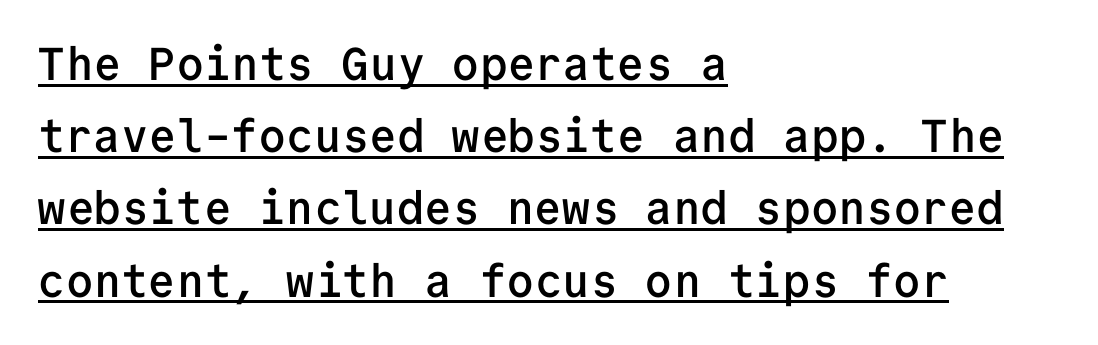
The image shows 46 px semibold sans-serif type, upright, monospaced; set left-aligned, normal line spacing (1.57x), normal letter spacing, underlined; low stroke contrast and a medium x-height.
